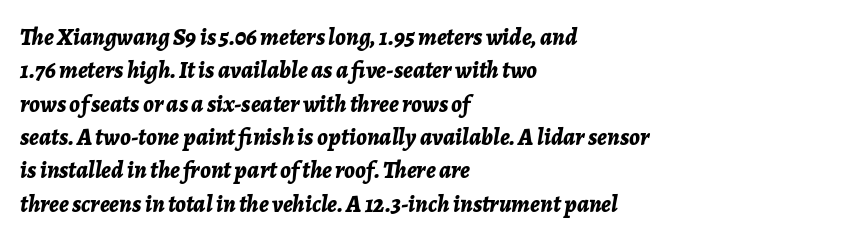
Q: Is the text bold? A: Yes.
Q: Is the text italic (slanted)? A: Yes, it leans right by about 7 degrees.
Q: Is the text underlined? A: No.
Q: How is the paragraph aligned? A: Left-aligned.
Q: Is the spacing between letters normal or unusually wide? A: Normal.
Q: Is the spacing between lines tight, normal or loose? A: Normal.
